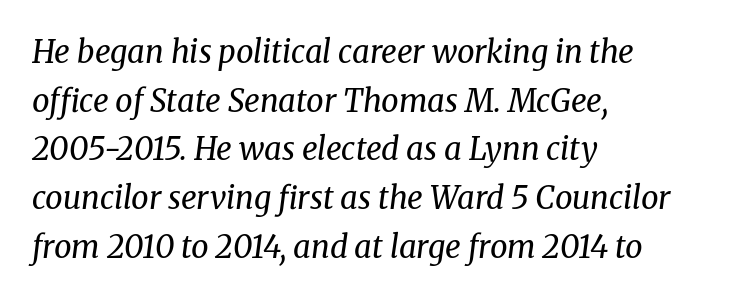
{"serif": "yes", "italic": "yes", "lean": "right", "slant_degrees": 8, "bold": "no", "weight": "regular", "width": "normal", "stroke_contrast": "medium", "x_height": "medium", "monospaced": "no", "underline": "no", "align": "left", "line_spacing": "normal", "line_spacing_ratio": 1.57, "letter_spacing": "normal", "letter_spacing_em": 0.0, "glyph_px": 31}
